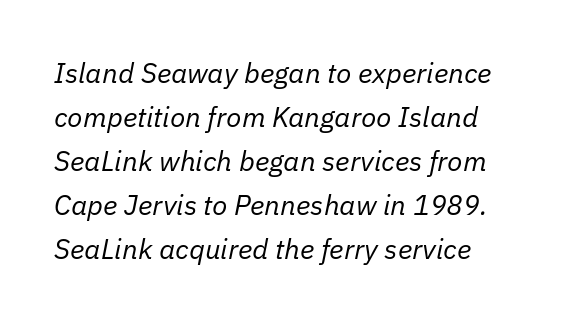
{"italic": "yes", "lean": "right", "slant_degrees": 11, "bold": "no", "weight": "regular", "width": "normal", "stroke_contrast": "low", "x_height": "medium", "monospaced": "no", "underline": "no", "align": "left", "line_spacing": "normal", "line_spacing_ratio": 1.57, "letter_spacing": "normal", "letter_spacing_em": 0.0, "glyph_px": 28}
